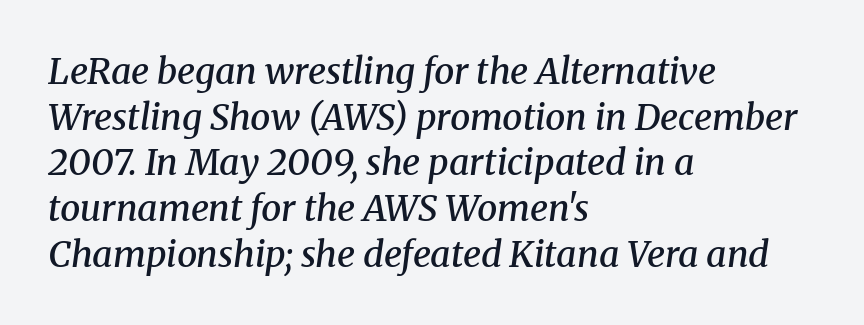
The sample has been set in demibold, a notch under bold. Interline gaps are of average width in this sample. Lines of text with bare space underneath. Is the type slanted? Yes — the strokes lean at a clear angle. Proportional: the letters do not fall into vertical columns.
